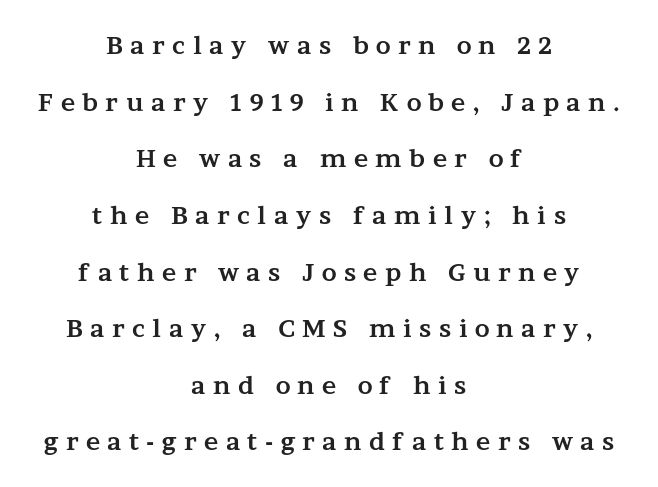
{"italic": "no", "bold": "yes", "underline": "no", "align": "center", "line_spacing": "loose", "line_spacing_ratio": 2.36, "letter_spacing": "wide", "letter_spacing_em": 0.31, "glyph_px": 24}
